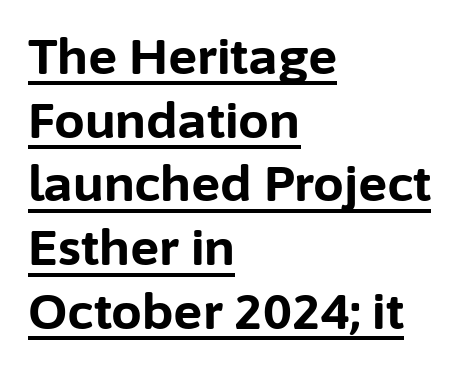
Q: Is the text bold? A: Yes.
Q: Is the text italic (slanted)? A: No, it is upright.
Q: Is the typeface a serif or a sans-serif typeface? A: Sans-serif.
Q: Is the text underlined? A: Yes.
Q: How is the paragraph aligned? A: Left-aligned.
Q: Is the spacing between letters normal or unusually wide? A: Normal.
Q: Is the spacing between lines tight, normal or loose? A: Normal.
Q: Width (condensed, normal, or wide)? A: Normal.
Q: Stroke contrast? A: Low.
Q: x-height? A: Medium.
Q: Monospaced? A: No.
